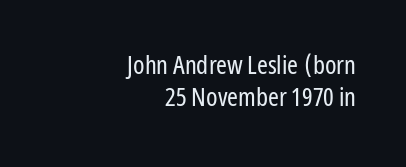
Q: Is the text bold? A: No.
Q: Is the text italic (slanted)? A: No, it is upright.
Q: Is the text underlined? A: No.
Q: How is the paragraph aligned? A: Right-aligned.
Q: Is the spacing between letters normal or unusually wide? A: Normal.
